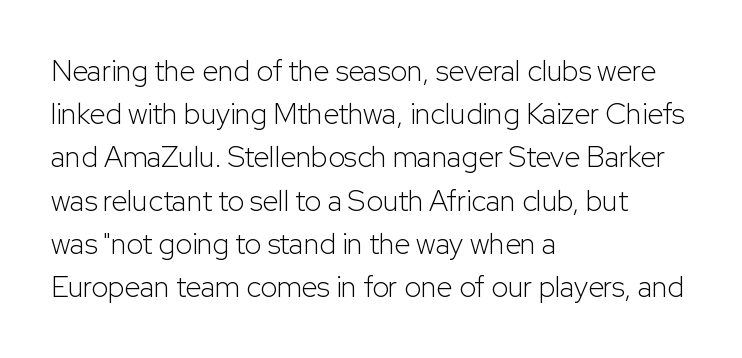
The image shows 29 px light sans-serif type, upright; set left-aligned, normal line spacing (1.49x), normal letter spacing, not underlined; low stroke contrast and a medium x-height.
